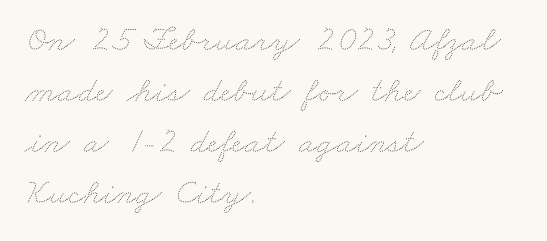
{"bold": "no", "weight": "thin", "width": "wide", "stroke_contrast": "medium", "x_height": "small", "monospaced": "no", "underline": "no", "align": "left", "line_spacing": "normal", "line_spacing_ratio": 1.42, "letter_spacing": "normal", "letter_spacing_em": 0.0, "glyph_px": 36}
